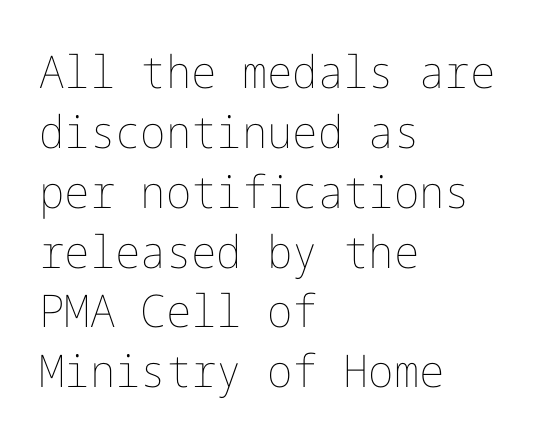
Q: Is the text bold? A: No.
Q: Is the text italic (slanted)? A: No, it is upright.
Q: Is the text underlined? A: No.
Q: How is the paragraph aligned? A: Left-aligned.
Q: Is the spacing between letters normal or unusually wide? A: Normal.
Q: Is the spacing between lines tight, normal or loose? A: Normal.
Q: Width (condensed, normal, or wide)? A: Normal.
Q: Stroke contrast? A: Low.
Q: x-height? A: Medium.
